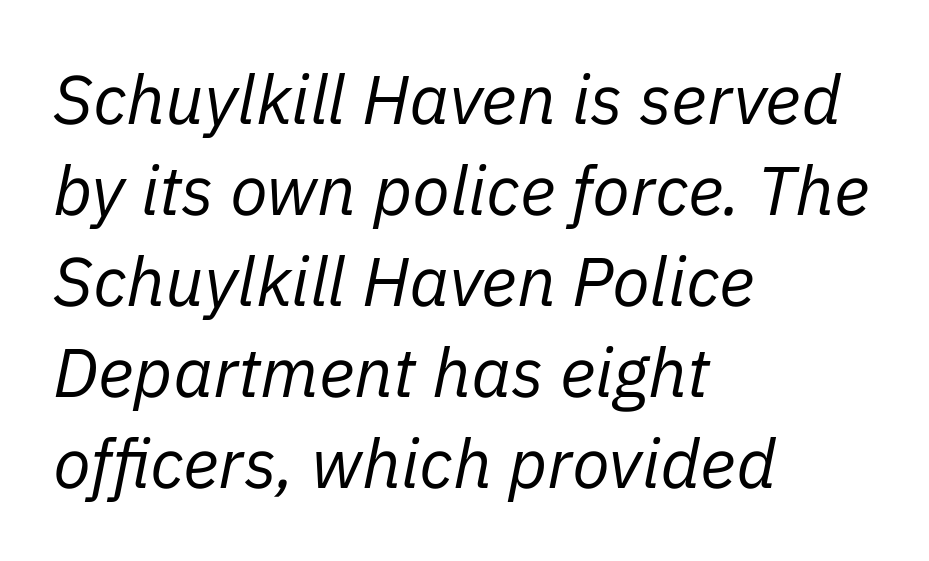
Q: Is the text bold? A: No.
Q: Is the text italic (slanted)? A: Yes, it leans right by about 11 degrees.
Q: Is the text underlined? A: No.
Q: How is the paragraph aligned? A: Left-aligned.
Q: Is the spacing between letters normal or unusually wide? A: Normal.
Q: Is the spacing between lines tight, normal or loose? A: Normal.
Q: Width (condensed, normal, or wide)? A: Normal.
Q: Stroke contrast? A: Low.
Q: x-height? A: Medium.
Q: Monospaced? A: No.
